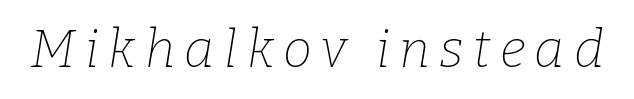
The image shows 52 px thin serif type, italic (leaning right); set not underlined; low stroke contrast and a medium x-height.
